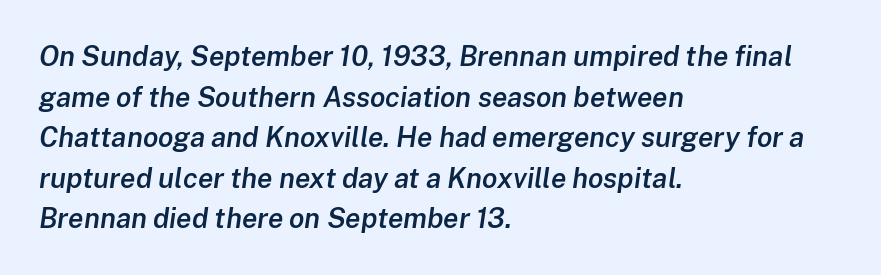
{"italic": "yes", "lean": "right", "slant_degrees": 8, "bold": "semi", "weight": "semibold", "width": "normal", "stroke_contrast": "low", "x_height": "medium", "monospaced": "no", "underline": "no", "align": "left", "line_spacing": "normal", "line_spacing_ratio": 1.45, "letter_spacing": "normal", "letter_spacing_em": 0.0, "glyph_px": 28}
